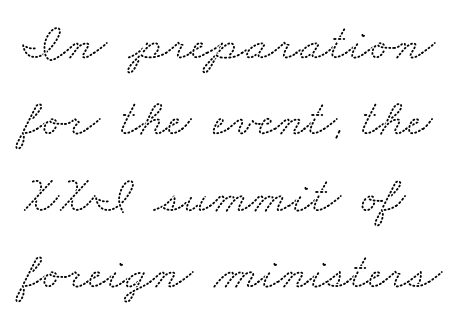
The image shows 53 px wide serif type; set normal line spacing (1.44x), normal letter spacing, not underlined; low stroke contrast and a small x-height.
